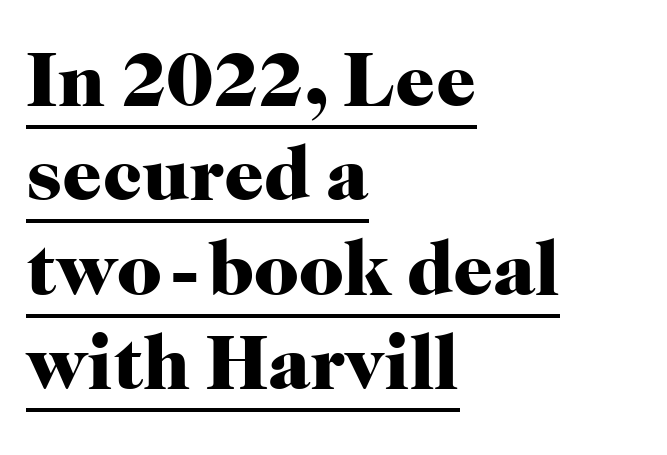
Q: Is the text bold? A: Yes.
Q: Is the text italic (slanted)? A: No, it is upright.
Q: Is the typeface a serif or a sans-serif typeface? A: Serif.
Q: Is the text underlined? A: Yes.
Q: How is the paragraph aligned? A: Left-aligned.
Q: Is the spacing between letters normal or unusually wide? A: Normal.
Q: Width (condensed, normal, or wide)? A: Normal.
Q: Stroke contrast? A: High.
Q: x-height? A: Medium.
Q: Monospaced? A: No.
